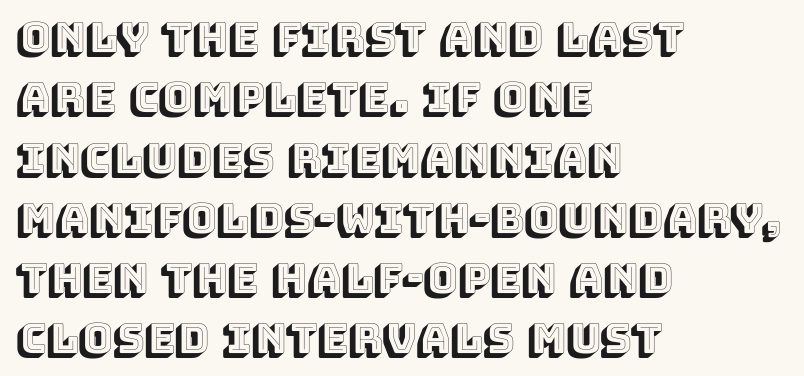
Posture: straight, roman, zero tilt. The block of text has a typical density, with ordinary space between rows. Varying glyph widths throughout — classic text-font behaviour. Does extra space separate the letters? No, they use regular spacing. The setting favours the left margin, as ordinary paragraphs usually do. Nobody drew a line under any word here.
